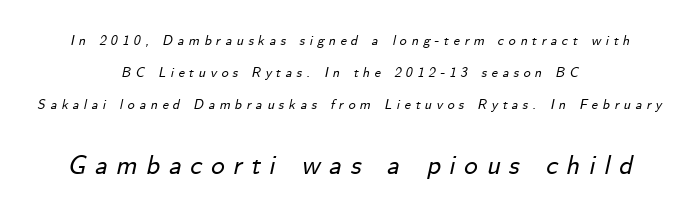
{"italic": "yes", "lean": "right", "slant_degrees": 12, "underline": "no", "align": "center", "line_spacing": "loose", "line_spacing_ratio": 2.28, "letter_spacing": "wide", "letter_spacing_em": 0.32, "larger_block": "second", "size_ratio": 1.93, "glyph_px": 27}
